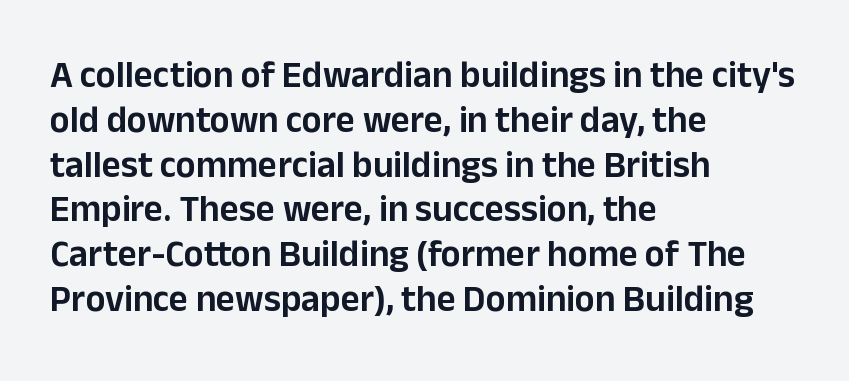
{"serif": "no", "italic": "no", "width": "normal", "stroke_contrast": "low", "x_height": "medium", "monospaced": "no", "underline": "no", "align": "left", "line_spacing_ratio": 1.21, "letter_spacing": "normal", "letter_spacing_em": 0.0, "glyph_px": 37}
